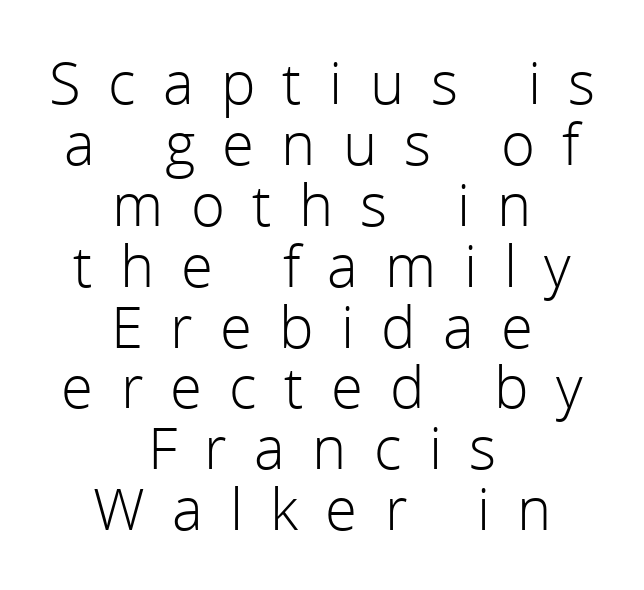
Q: Is the text bold? A: No.
Q: Is the text italic (slanted)? A: No, it is upright.
Q: Is the typeface a serif or a sans-serif typeface? A: Sans-serif.
Q: Is the text underlined? A: No.
Q: How is the paragraph aligned? A: Centered.
Q: Is the spacing between letters normal or unusually wide? A: Unusually wide.
Q: Is the spacing between lines tight, normal or loose? A: Tight.
Q: Width (condensed, normal, or wide)? A: Normal.
Q: x-height? A: Medium.
Q: Monospaced? A: No.
